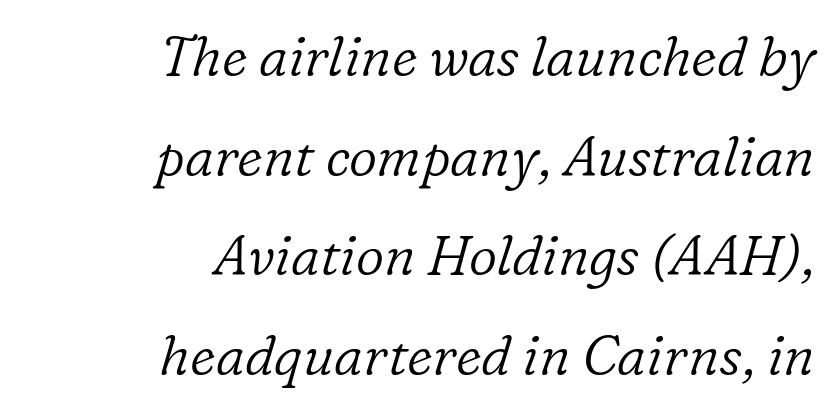
Q: Is the text bold? A: No.
Q: Is the text italic (slanted)? A: Yes, it leans right by about 16 degrees.
Q: Is the typeface a serif or a sans-serif typeface? A: Serif.
Q: Is the text underlined? A: No.
Q: How is the paragraph aligned? A: Right-aligned.
Q: Is the spacing between letters normal or unusually wide? A: Normal.
Q: Width (condensed, normal, or wide)? A: Normal.
Q: Stroke contrast? A: Low.
Q: x-height? A: Medium.
Q: Monospaced? A: No.
